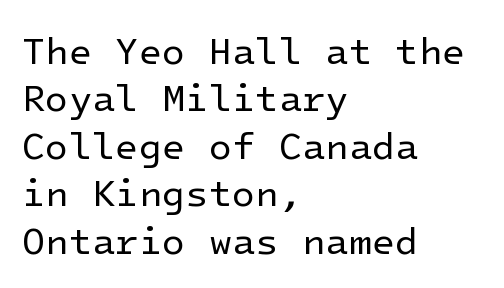
The image shows 38 px regular-weight sans-serif type, upright; set left-aligned, normal line spacing (1.25x), normal letter spacing, not underlined; low stroke contrast and a medium x-height.
